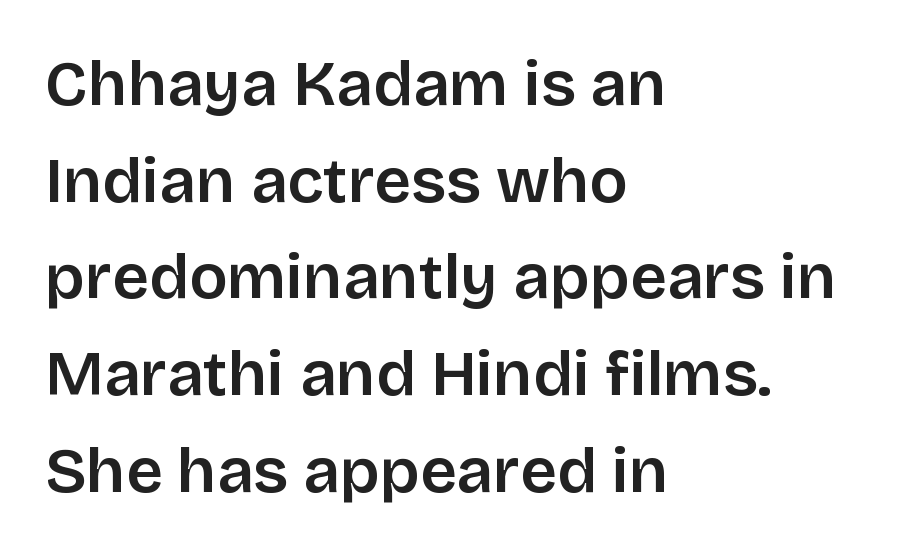
The image shows 64 px sans-serif type, upright; set left-aligned, normal line spacing (1.51x), normal letter spacing, not underlined; low stroke contrast and a large x-height.
